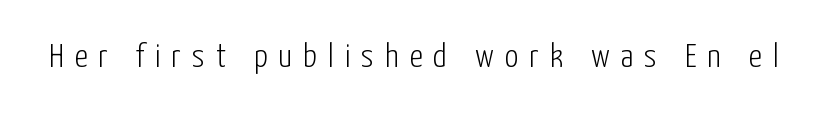
{"serif": "no", "italic": "no", "bold": "no", "weight": "light", "width": "condensed", "stroke_contrast": "low", "x_height": "medium", "monospaced": "no", "underline": "no", "letter_spacing": "wide", "letter_spacing_em": 0.32, "glyph_px": 34}
